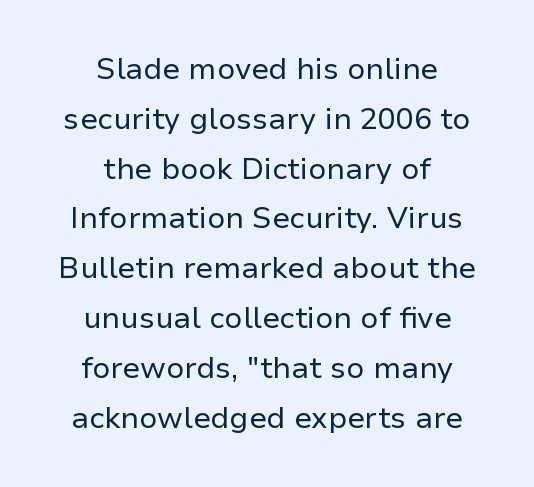
Is the block centered? Yes — each line is placed symmetrically about the middle. Type style note: lacks serifs. The leading is moderate, giving the passage an even texture. Think of a printed novel: that variable character pitch is what you see here. Does the lettering tilt? It doesn't — this is upright. Tracking here is standard; glyphs follow each other at the usual distance.
